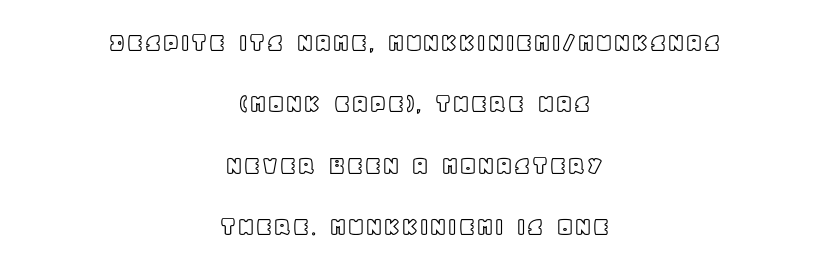
{"italic": "no", "width": "normal", "x_height": "large", "monospaced": "no", "underline": "no", "align": "center", "line_spacing": "loose", "line_spacing_ratio": 2.12, "letter_spacing": "normal", "letter_spacing_em": 0.0, "glyph_px": 29}
